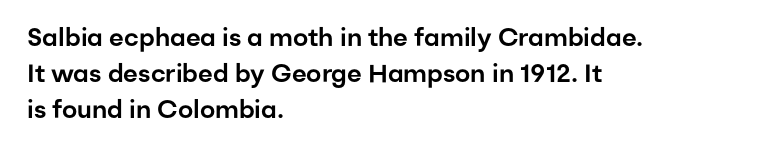
{"italic": "no", "underline": "no", "align": "left", "line_spacing": "normal", "line_spacing_ratio": 1.45, "letter_spacing": "normal", "letter_spacing_em": 0.0, "glyph_px": 25}
